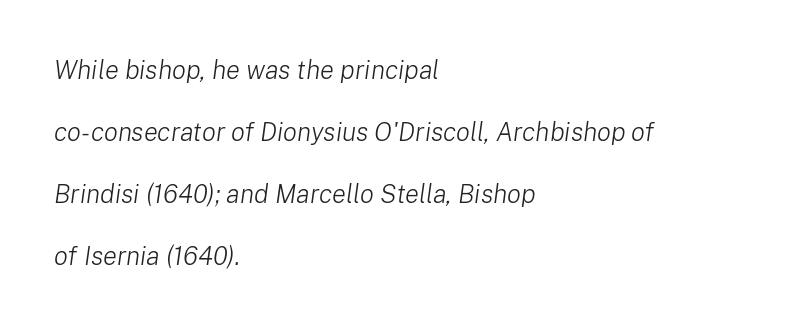
The image shows 26 px text type, italic (leaning right); set left-aligned, loose line spacing (2.39x), normal letter spacing, not underlined.
